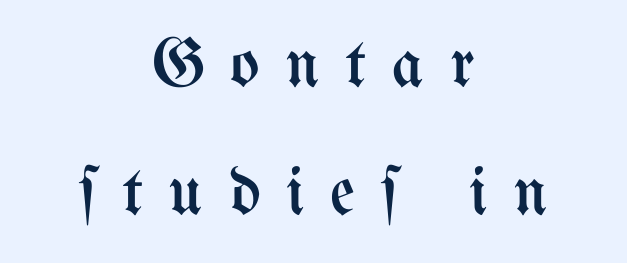
The specimen reads as upright at a glance. Bold? No — there's no thickening of the strokes. Letters rest on an invisible, unmarked baseline. Glyph-to-glyph distance is far greater than everyday printed text. Teacher's note: observe the equal gaps on both sides — that is centered alignment.
